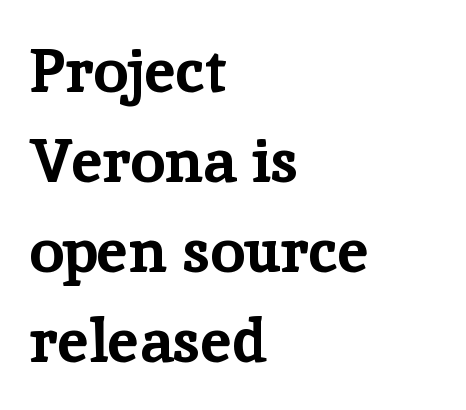
The image shows 62 px bold serif type, upright; set left-aligned, normal line spacing (1.45x), normal letter spacing, not underlined; low stroke contrast and a medium x-height.
